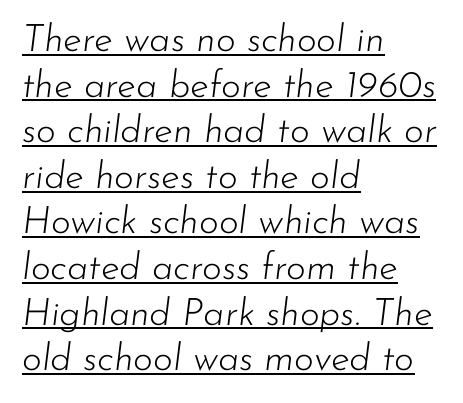
Proportional: the letters do not fall into vertical columns. The paragraph has a hard left edge and a soft right edge. A typographer would call this underscored text. Each word holds together tightly as a unit, with standard inter-letter gaps.
